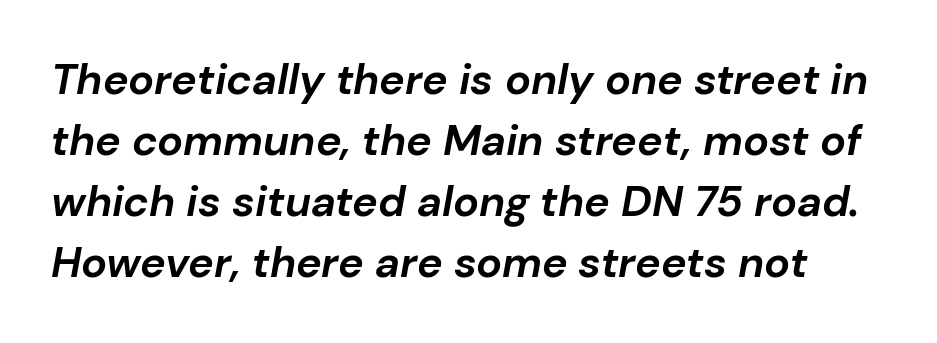
The image shows 43 px bold type, italic (leaning right); set normal line spacing (1.42x), normal letter spacing, not underlined; low stroke contrast and a medium x-height.
